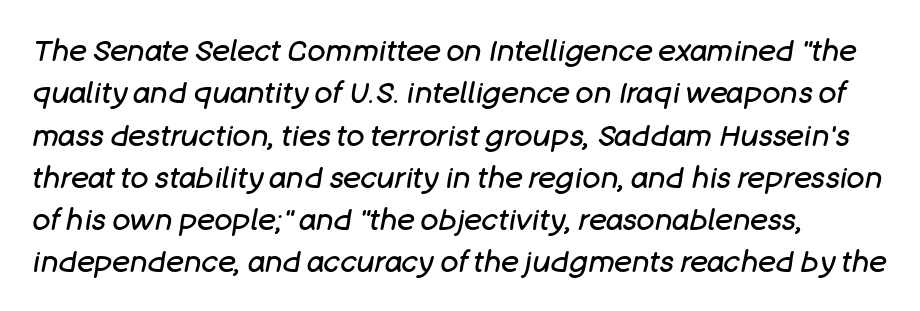
{"italic": "yes", "lean": "right", "slant_degrees": 11, "bold": "no", "weight": "regular", "width": "normal", "stroke_contrast": "low", "x_height": "large", "monospaced": "no", "underline": "no", "align": "left", "line_spacing": "normal", "line_spacing_ratio": 1.41, "letter_spacing": "normal", "letter_spacing_em": 0.0, "glyph_px": 30}
